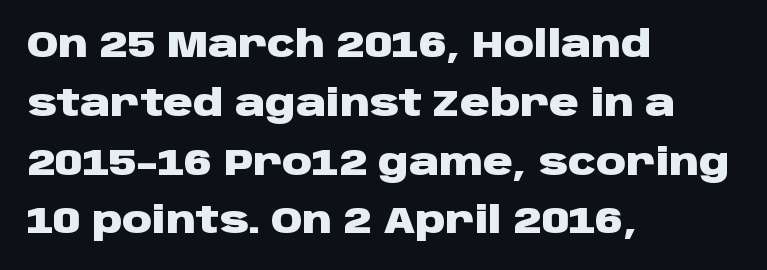
The image shows 37 px heavy, wide sans-serif type, upright; set left-aligned, normal line spacing (1.59x), normal letter spacing, not underlined; low stroke contrast and a large x-height.
